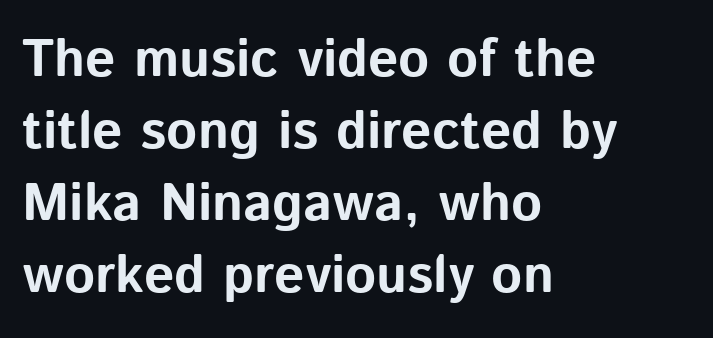
{"serif": "no", "italic": "no", "bold": "yes", "weight": "bold", "width": "normal", "stroke_contrast": "low", "x_height": "medium", "monospaced": "no", "underline": "no", "align": "left", "line_spacing": "normal", "line_spacing_ratio": 1.36, "letter_spacing": "normal", "letter_spacing_em": 0.0, "glyph_px": 53}
